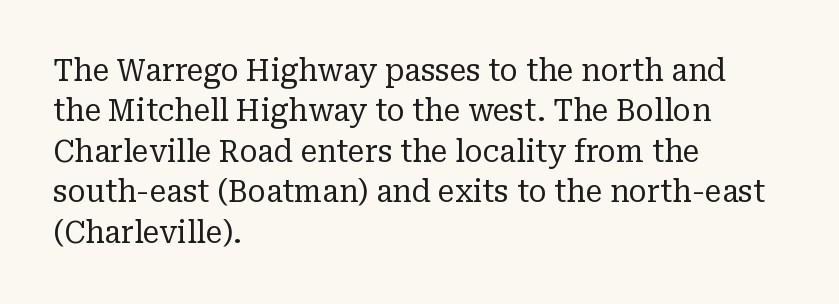
{"serif": "yes", "italic": "no", "bold": "no", "weight": "regular", "width": "normal", "stroke_contrast": "low", "x_height": "medium", "monospaced": "no", "underline": "no", "align": "left", "line_spacing": "normal", "line_spacing_ratio": 1.35, "letter_spacing": "normal", "letter_spacing_em": 0.0, "glyph_px": 30}
